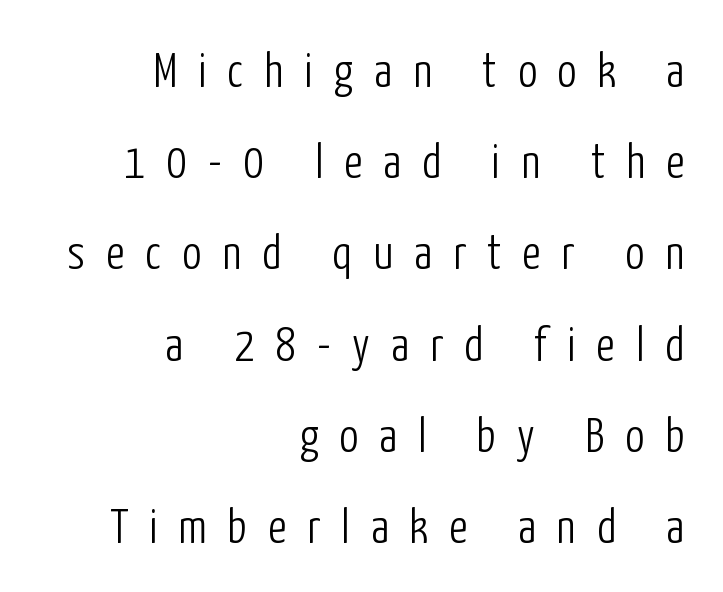
Check where the strokes stop: nothing finishes them off — pure sans. What's the leading like? Stretched, with rows far apart. What stands out about the letter spacing? Its width — letters are far apart. No chunkiness to these letters — they're not bold. This is roman type, the default non-slanted kind. The baseline area is clear.
